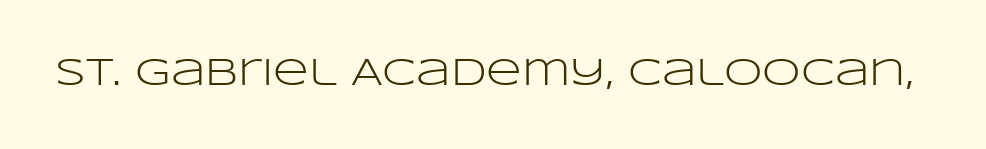
The image shows 39 px light, wide sans-serif type, upright; set normal letter spacing, not underlined; low stroke contrast and a large x-height.
